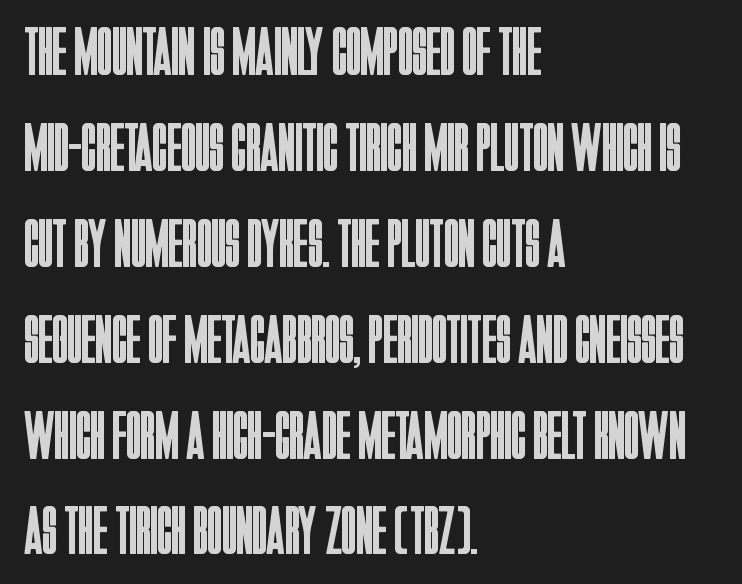
{"serif": "no", "italic": "no", "bold": "no", "weight": "regular", "width": "condensed", "stroke_contrast": "low", "x_height": "large", "monospaced": "no", "underline": "no", "align": "left", "line_spacing": "normal", "line_spacing_ratio": 1.41, "letter_spacing": "normal", "letter_spacing_em": 0.0, "glyph_px": 68}
